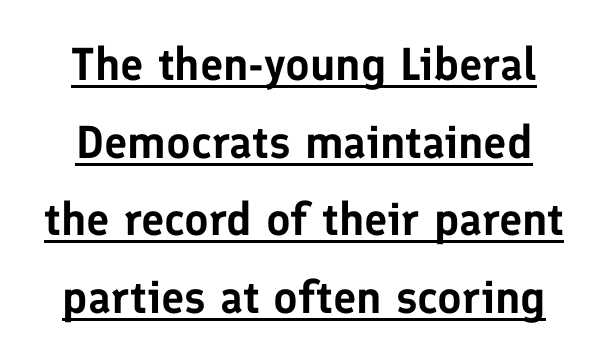
{"serif": "no", "italic": "no", "width": "normal", "stroke_contrast": "low", "x_height": "medium", "monospaced": "no", "underline": "yes", "line_spacing": "normal", "line_spacing_ratio": 1.69, "letter_spacing": "normal", "letter_spacing_em": 0.0, "glyph_px": 46}
